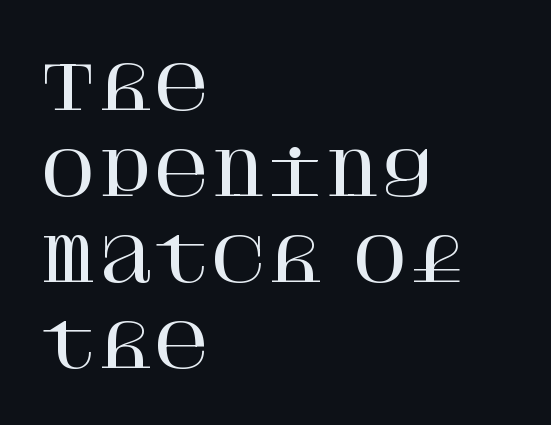
Q: Is the text italic (slanted)? A: No, it is upright.
Q: Is the typeface a serif or a sans-serif typeface? A: Serif.
Q: Is the text underlined? A: No.
Q: How is the paragraph aligned? A: Left-aligned.
Q: Is the spacing between letters normal or unusually wide? A: Normal.
Q: Is the spacing between lines tight, normal or loose? A: Normal.
Q: Width (condensed, normal, or wide)? A: Normal.
Q: Stroke contrast? A: High.
Q: x-height? A: Large.
